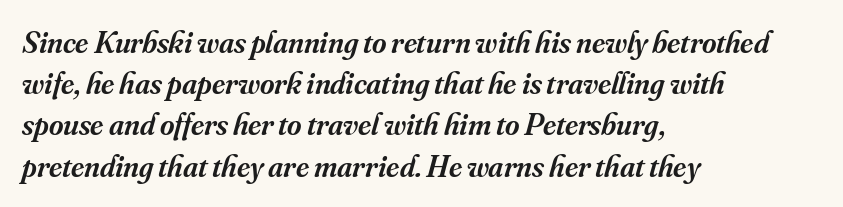
Italic? Definitely — the glyphs are oblique. In CSS terms this would be text-align: left. No extra tracking has been applied to these lines. Little horizontal feet cap the strokes, marking this as serif type. How would I describe the line gaps? Plain and ordinary.
